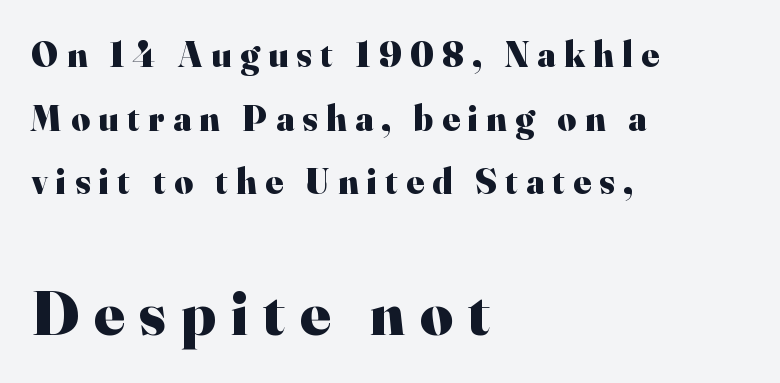
Q: Is the text bold? A: Yes.
Q: Is the text italic (slanted)? A: No, it is upright.
Q: Is the typeface a serif or a sans-serif typeface? A: Serif.
Q: Is the text underlined? A: No.
Q: How is the paragraph aligned? A: Left-aligned.
Q: Is the spacing between letters normal or unusually wide? A: Unusually wide.
Q: Which block of text is set in a larger size, the first (top) or the second (bottom)? A: The second (bottom) one.
Q: Width (condensed, normal, or wide)? A: Normal.
Q: Stroke contrast? A: High.
Q: x-height? A: Small.
Q: Monospaced? A: No.
